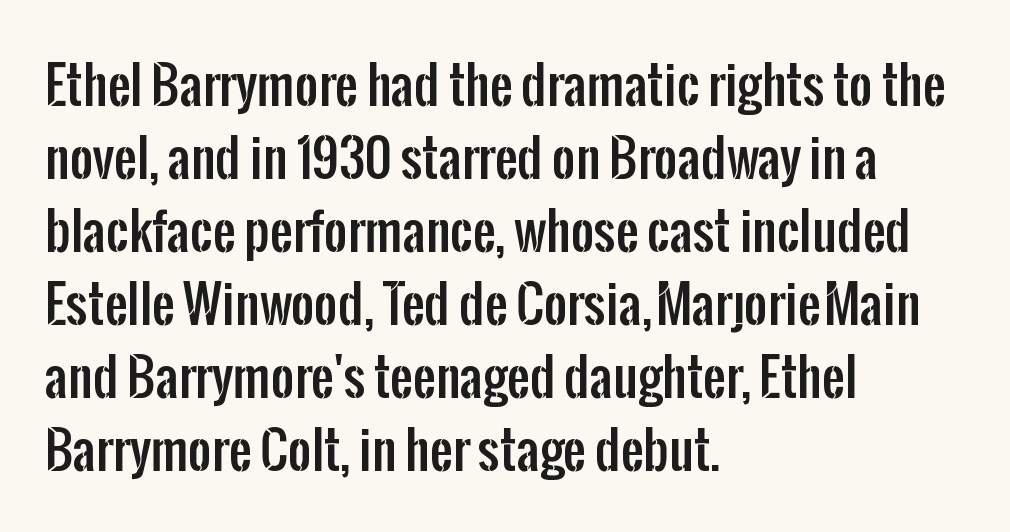
Q: Is the text italic (slanted)? A: No, it is upright.
Q: Is the typeface a serif or a sans-serif typeface? A: Sans-serif.
Q: Is the text underlined? A: No.
Q: How is the paragraph aligned? A: Left-aligned.
Q: Is the spacing between letters normal or unusually wide? A: Normal.
Q: Is the spacing between lines tight, normal or loose? A: Normal.
Q: Width (condensed, normal, or wide)? A: Condensed.
Q: Stroke contrast? A: Low.
Q: x-height? A: Medium.
Q: Monospaced? A: No.
